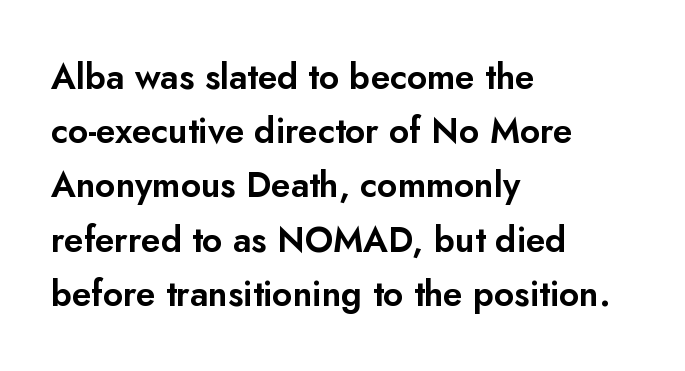
Line starts are locked; line ends wander. What kind of face is this? One without serifs — a sans. The line texture is even and compact thanks to regular tracking. Decoration check: the copy has no underline. Notice how the stems are strictly vertical — no italics here.
